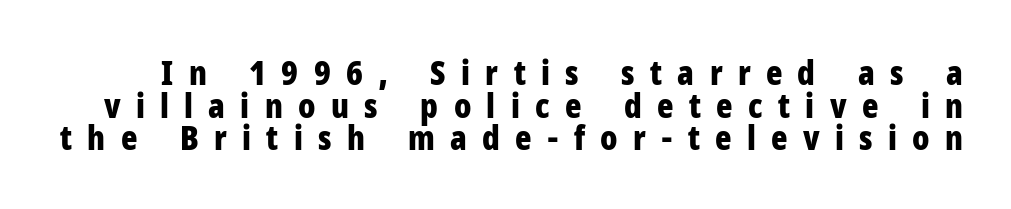
The characters display no serif detailing; their extremities are plain. Spacing verdict: proportional, widths tailored to each character. Each row of text sits above clean, open space. This is roman type, the default non-slanted kind. Plenty of ink on the page — the face is bold.
